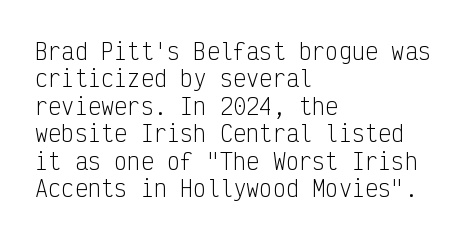
{"italic": "no", "bold": "no", "underline": "no", "align": "left", "line_spacing": "normal", "line_spacing_ratio": 1.25, "letter_spacing": "normal", "letter_spacing_em": 0.0, "glyph_px": 22}
